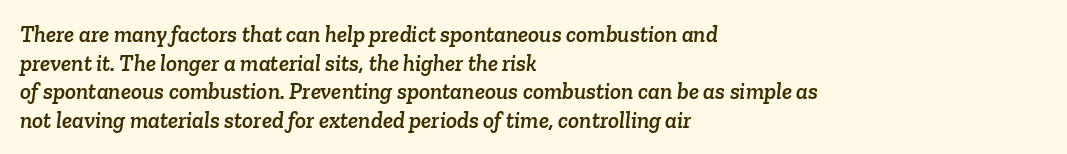
{"underline": "no", "align": "left", "line_spacing_ratio": 1.24, "letter_spacing": "normal", "letter_spacing_em": 0.0, "glyph_px": 23}
